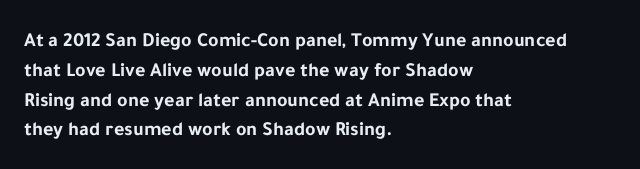
Summary of weight: heavy, a full bold. This sample is left-justified, so line endings fall wherever the words run out. The type sits square on the baseline with zero lean. The lines sit at an ordinary, default distance from one another. A bare baseline throughout the passage. This sample uses plain, unmodified letter spacing.
